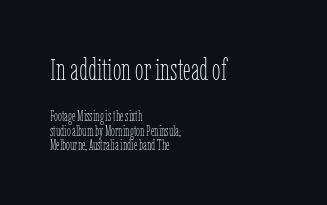
The image shows 31 px thin, condensed type, upright; set left-aligned, tight line spacing (1.04x), normal letter spacing, not underlined; the first (top) block is 2.21x larger; low stroke contrast and a medium x-height.
